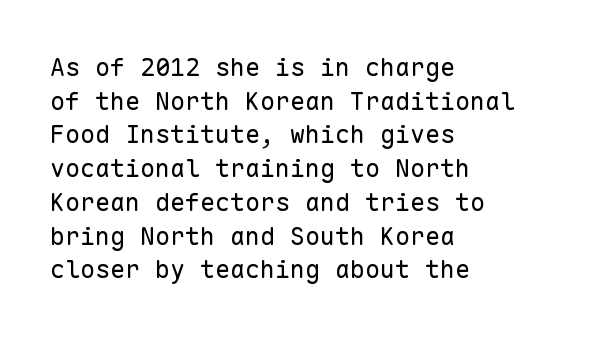
{"italic": "no", "bold": "no", "underline": "no", "align": "left", "line_spacing": "normal", "line_spacing_ratio": 1.35, "letter_spacing": "normal", "letter_spacing_em": 0.0, "glyph_px": 25}
